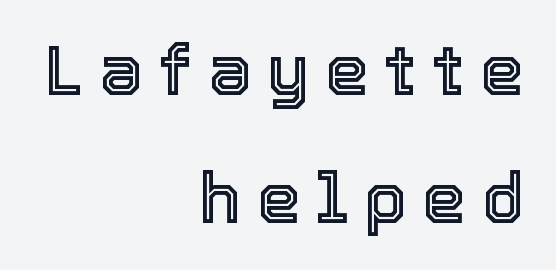
The zone under the glyphs is completely vacant. Italic: no, the glyphs are upright roman. Proportional: the letters do not fall into vertical columns. Leftover space on each line is placed entirely before the opening word. Spacing between characters has been opened up far beyond the box default.
